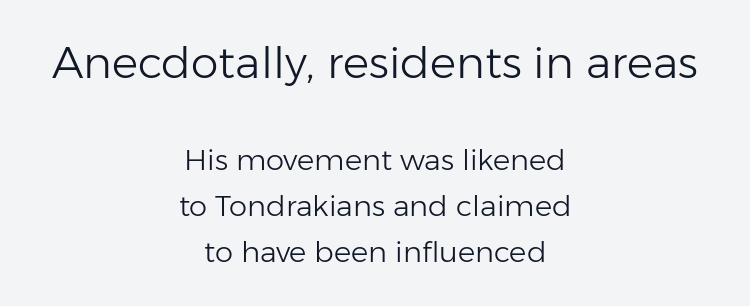
The image shows 44 px light sans-serif type, upright; set centered, normal line spacing (1.6x), normal letter spacing, not underlined; the first (top) block is 1.52x larger; low stroke contrast and a medium x-height.
